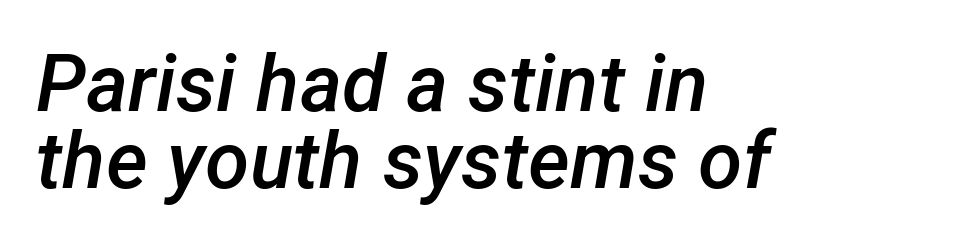
Observe the ordinary spacing: letters are neighbours, not strangers. A bit beefed up — I'd call it semibold rather than bold. Is this a fixed-width face? No — the glyphs have proportional, varying widths. The setting favours the left margin, as ordinary paragraphs usually do. Quick note: underline off.
